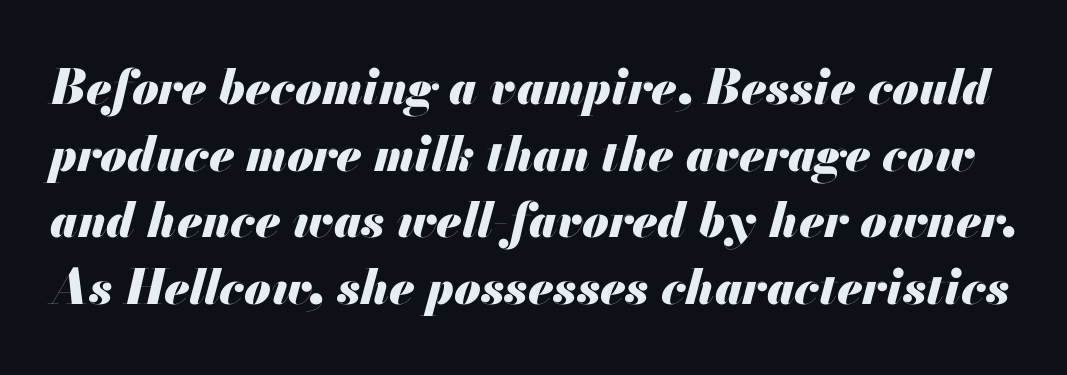
Caption: bold face, heavy strokes. Leading: standard. A clean baseline with only descenders dipping below it. Here the designer chose a conventional face with non-uniform glyph widths.
